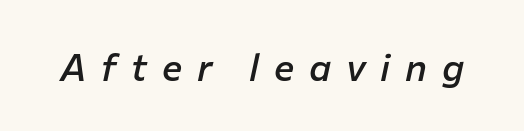
{"italic": "yes", "lean": "right", "slant_degrees": 12, "bold": "semi", "weight": "semibold", "width": "normal", "stroke_contrast": "low", "x_height": "medium", "monospaced": "no", "underline": "no", "letter_spacing": "wide", "letter_spacing_em": 0.39, "glyph_px": 38}
